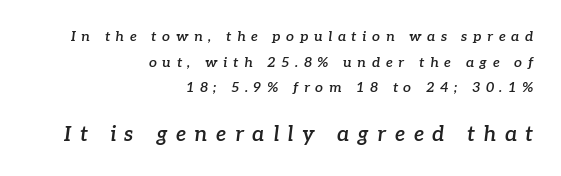
The image shows 21 px text type, italic (leaning right); set right-aligned, line spacing 1.83x, unusually wide letter spacing (+0.4 em), not underlined; the second (bottom) block is 1.5x larger.
